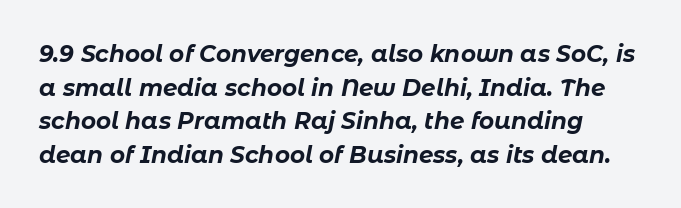
Compared with ordinary roman type, these characters are visibly tilted. You'd pick this weight for a headline — it's a proper bold. Just letters on the line, the space beneath them empty. Standard letterfit; no display-style spreading of the glyphs.
